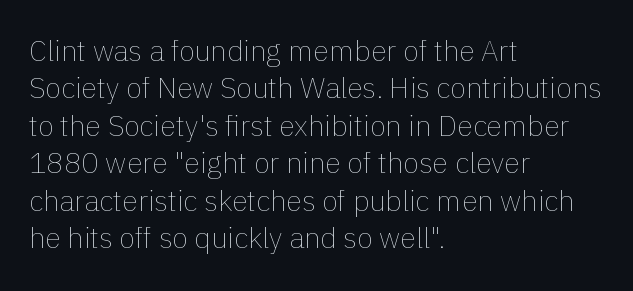
Tracking here is standard; glyphs follow each other at the usual distance. The face used here is proportionally spaced, like ordinary book or web type. Posture: straight, roman, zero tilt. Weight: regular or lighter. Casual observation: everything's shoved over to the left.
